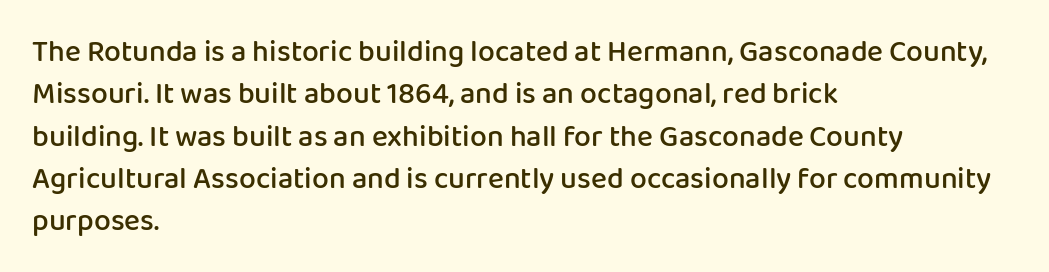
Moderately thickened strokes mark this as semibold type. Think of a printed novel: that variable character pitch is what you see here. Upright lettering throughout. The vertical gap from one line to the next is medium.
